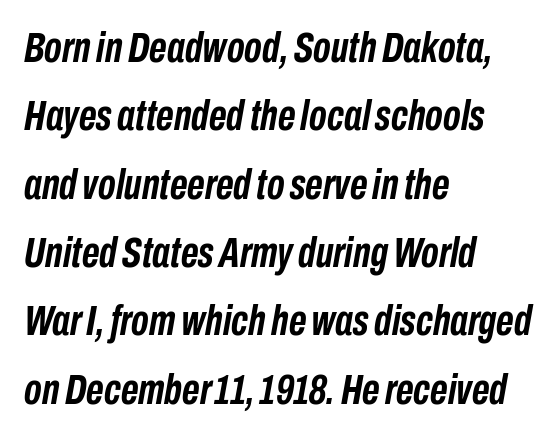
Emphasis-style slanted type is in use. The type is set solid horizontally, with unmodified tracking. These lines are rendered in a variable-pitch font. Interline gaps are of average width in this sample.
